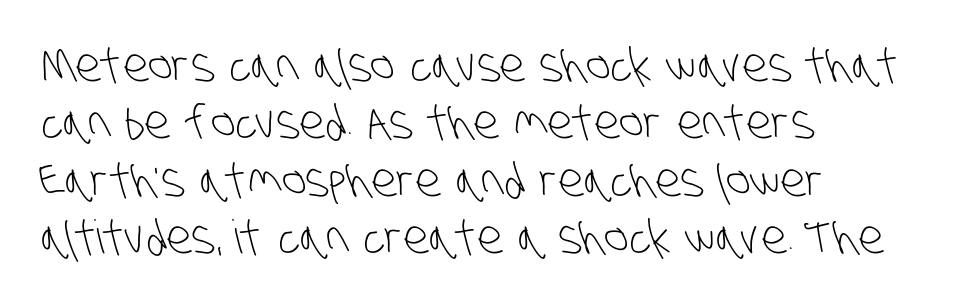
{"serif": "no", "bold": "no", "weight": "light", "width": "condensed", "stroke_contrast": "low", "x_height": "large", "monospaced": "no", "underline": "no", "align": "left", "line_spacing": "normal", "line_spacing_ratio": 1.25, "letter_spacing": "normal", "letter_spacing_em": 0.0, "glyph_px": 46}
